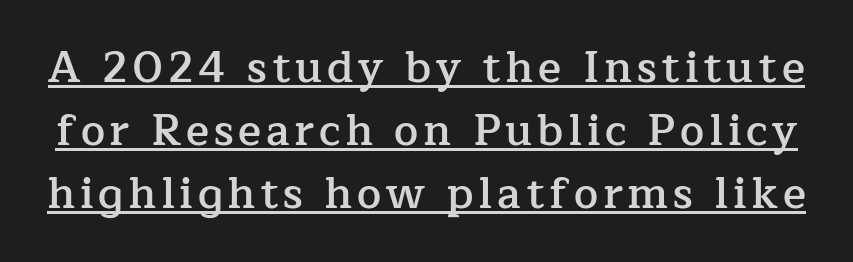
The image shows 43 px semibold serif type, upright; set normal line spacing (1.46x), underlined; low stroke contrast and a medium x-height.
